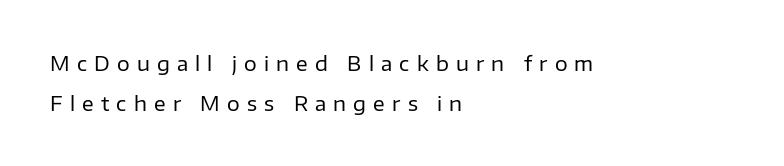
{"italic": "no", "bold": "no", "underline": "no", "align": "left", "line_spacing": "loose", "line_spacing_ratio": 1.99, "letter_spacing": "wide", "letter_spacing_em": 0.36, "glyph_px": 20}
